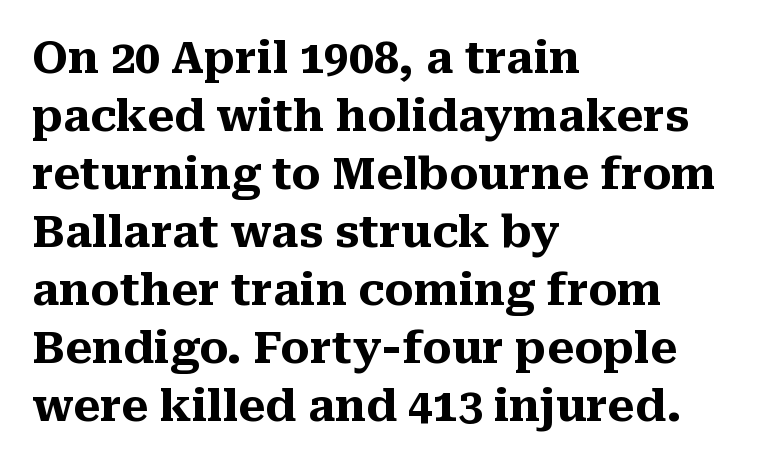
Q: Is the text bold? A: Yes.
Q: Is the text italic (slanted)? A: No, it is upright.
Q: Is the typeface a serif or a sans-serif typeface? A: Serif.
Q: Is the text underlined? A: No.
Q: How is the paragraph aligned? A: Left-aligned.
Q: Is the spacing between letters normal or unusually wide? A: Normal.
Q: Is the spacing between lines tight, normal or loose? A: Normal.
Q: Width (condensed, normal, or wide)? A: Normal.
Q: Stroke contrast? A: Medium.
Q: x-height? A: Medium.
Q: Monospaced? A: No.
